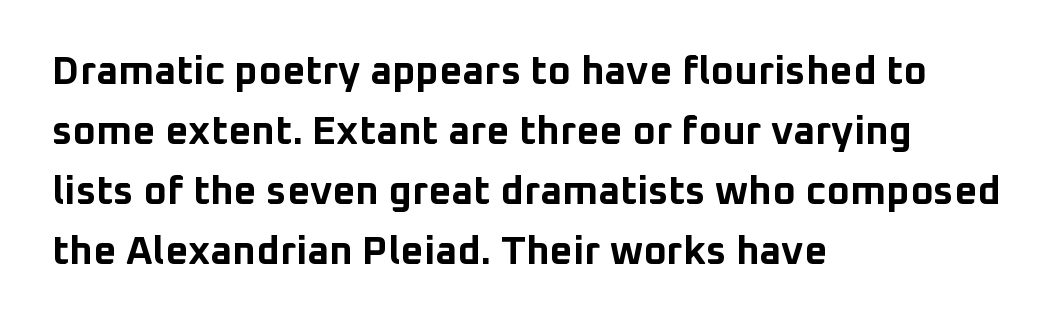
Q: Is the text bold? A: Yes.
Q: Is the text italic (slanted)? A: No, it is upright.
Q: Is the typeface a serif or a sans-serif typeface? A: Sans-serif.
Q: Is the text underlined? A: No.
Q: How is the paragraph aligned? A: Left-aligned.
Q: Is the spacing between letters normal or unusually wide? A: Normal.
Q: Is the spacing between lines tight, normal or loose? A: Normal.
Q: Width (condensed, normal, or wide)? A: Normal.
Q: Stroke contrast? A: Low.
Q: x-height? A: Medium.
Q: Monospaced? A: No.
